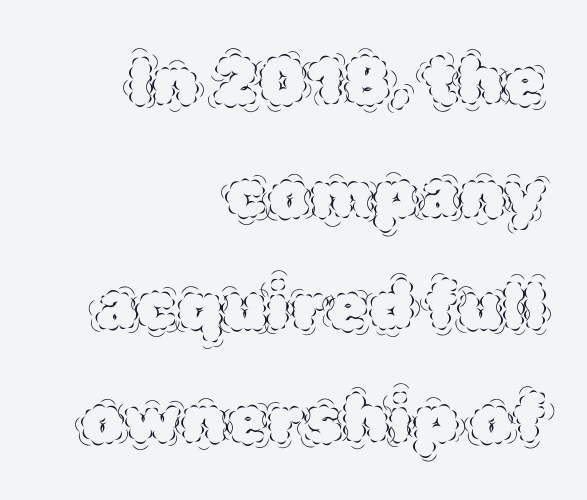
Q: Is the text bold? A: No.
Q: Is the text italic (slanted)? A: No, it is upright.
Q: Is the text underlined? A: No.
Q: How is the paragraph aligned? A: Right-aligned.
Q: Is the spacing between letters normal or unusually wide? A: Normal.
Q: Is the spacing between lines tight, normal or loose? A: Normal.
Q: Width (condensed, normal, or wide)? A: Normal.
Q: x-height? A: Large.
Q: Monospaced? A: No.
